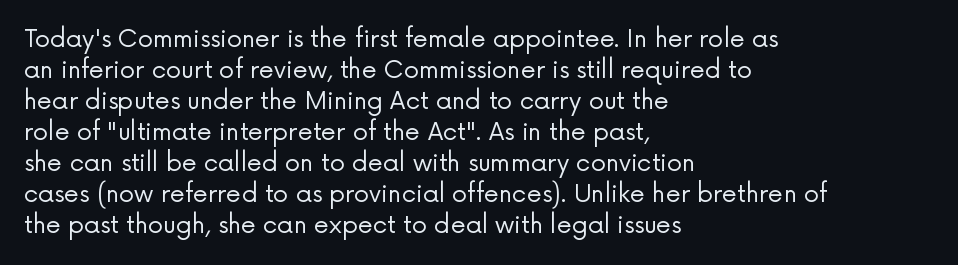
The image shows 24 px text type, upright; set left-aligned, normal line spacing (1.29x), normal letter spacing, not underlined.
